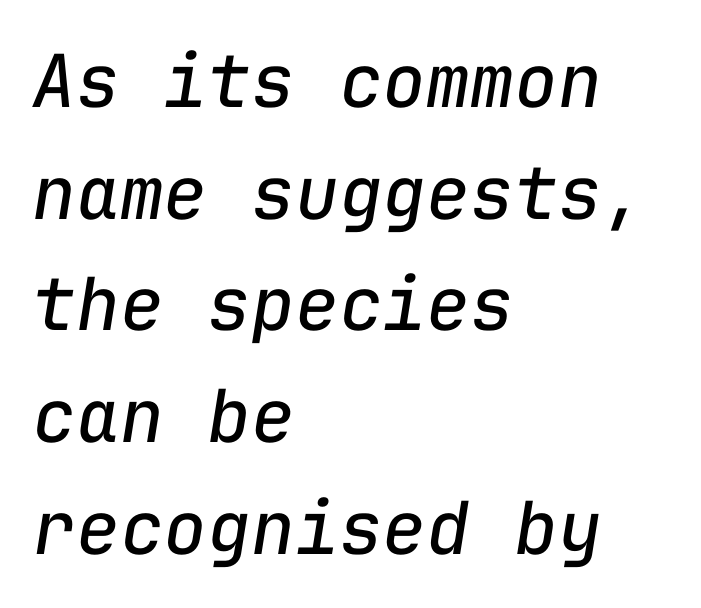
The image shows 73 px regular-weight type, italic (leaning right), monospaced; set left-aligned, normal line spacing (1.53x), normal letter spacing, not underlined; low stroke contrast and a medium x-height.
